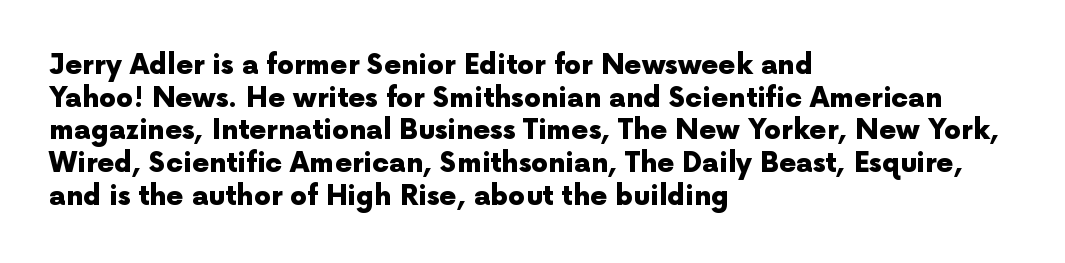
The glyphs are unaccompanied by any horizontal stroke below them. The passage shown is emphatically bold. The lettering holds an erect, upright posture throughout. Here the glyphs are tracked normally, forming tight word shapes.
